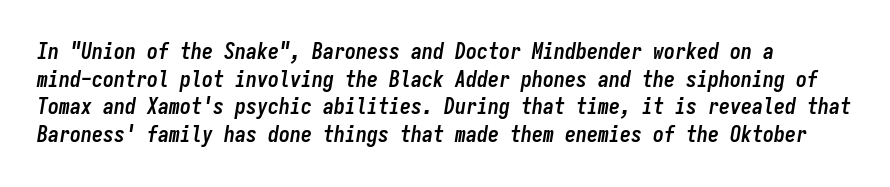
Q: Is the text bold? A: Yes.
Q: Is the text italic (slanted)? A: Yes, it leans right by about 9 degrees.
Q: Is the text underlined? A: No.
Q: Is the spacing between letters normal or unusually wide? A: Normal.
Q: Is the spacing between lines tight, normal or loose? A: Normal.
